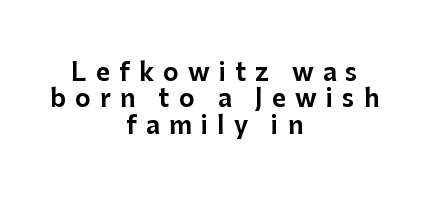
{"italic": "no", "underline": "no", "align": "center", "line_spacing": "tight", "line_spacing_ratio": 1.1, "letter_spacing": "wide", "letter_spacing_em": 0.38, "glyph_px": 24}
